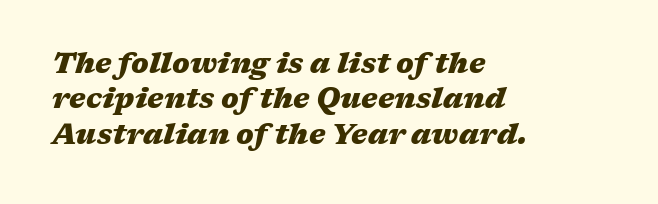
The image shows 28 px heavy, wide type, italic (leaning right); set left-aligned, normal line spacing (1.26x), normal letter spacing, not underlined; medium stroke contrast and a medium x-height.
